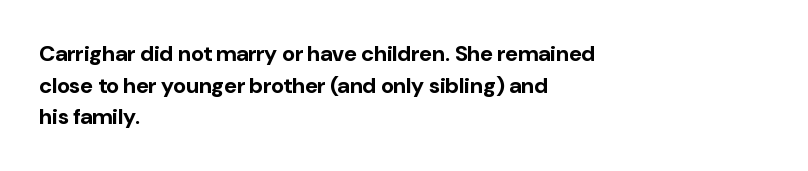
Beneath every word, the page is bare. Successive baselines arrive at the customary interval. It's the straight-up-and-down kind of type. Which margin do the lines hug? The left one — the right edge is uneven. Thick stems and heavy bowls — unmistakably bold.
